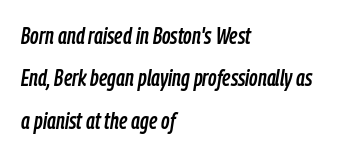
The image shows 23 px text type, italic (leaning right); set left-aligned, line spacing 1.84x, normal letter spacing, not underlined.
